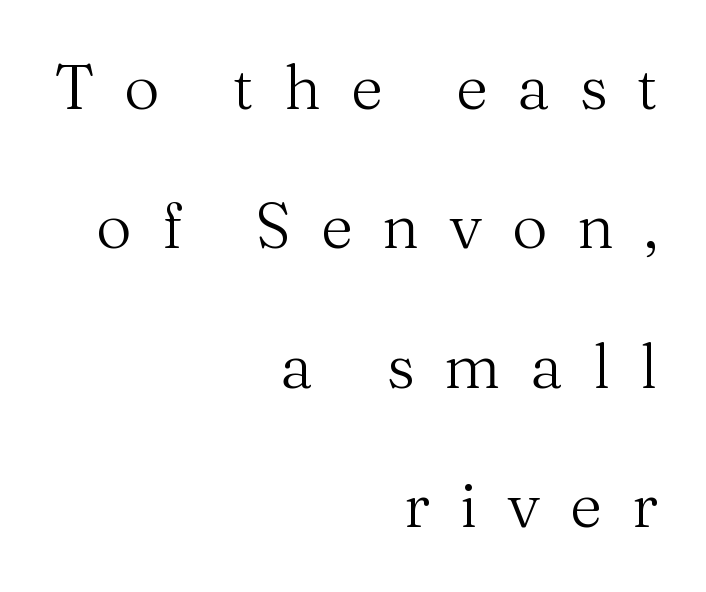
{"serif": "yes", "italic": "no", "bold": "no", "weight": "regular", "width": "normal", "stroke_contrast": "medium", "x_height": "medium", "monospaced": "no", "underline": "no", "align": "right", "line_spacing": "loose", "line_spacing_ratio": 2.25, "letter_spacing": "wide", "letter_spacing_em": 0.48, "glyph_px": 62}
